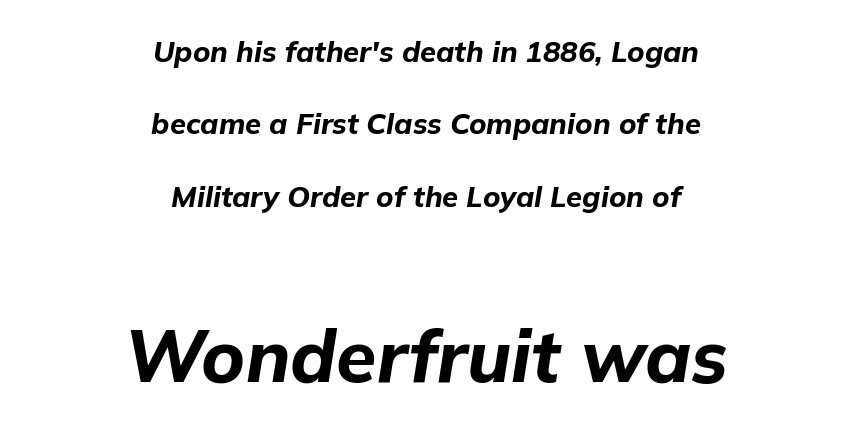
{"italic": "yes", "lean": "right", "slant_degrees": 9, "bold": "yes", "weight": "bold", "width": "normal", "stroke_contrast": "low", "x_height": "medium", "monospaced": "no", "underline": "no", "align": "center", "line_spacing": "loose", "line_spacing_ratio": 2.5, "letter_spacing": "normal", "letter_spacing_em": 0.0, "larger_block": "second", "size_ratio": 2.52, "glyph_px": 73}
